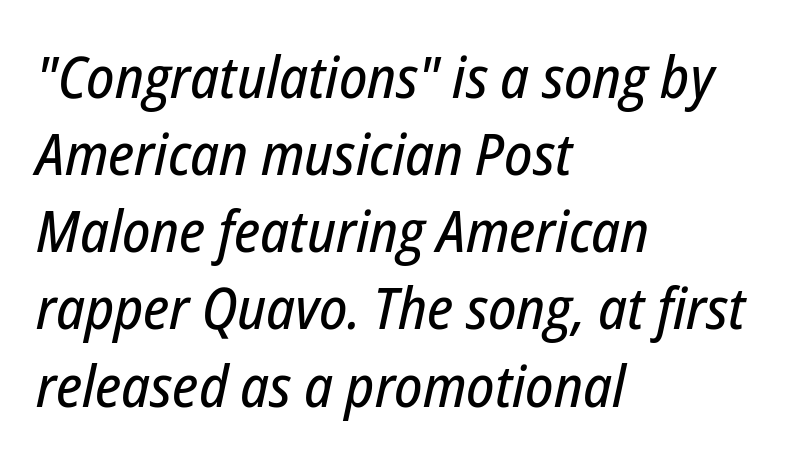
Q: Is the text italic (slanted)? A: Yes, it leans right by about 12 degrees.
Q: Is the text underlined? A: No.
Q: How is the paragraph aligned? A: Left-aligned.
Q: Is the spacing between letters normal or unusually wide? A: Normal.
Q: Is the spacing between lines tight, normal or loose? A: Normal.
Q: Width (condensed, normal, or wide)? A: Condensed.
Q: Stroke contrast? A: Low.
Q: x-height? A: Medium.
Q: Monospaced? A: No.
